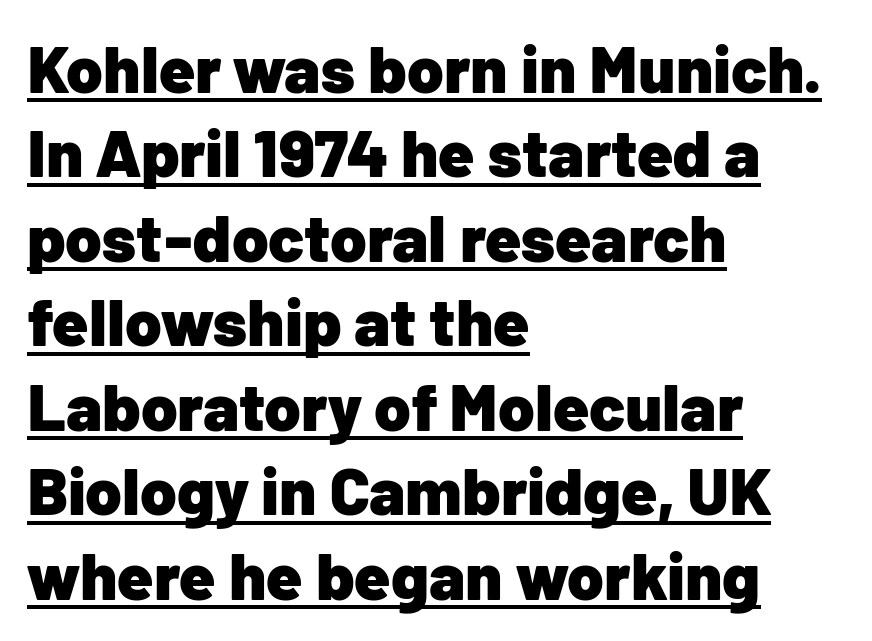
{"serif": "no", "italic": "no", "bold": "yes", "weight": "heavy", "width": "normal", "stroke_contrast": "low", "x_height": "medium", "monospaced": "no", "underline": "yes", "align": "left", "line_spacing": "normal", "line_spacing_ratio": 1.28, "letter_spacing": "normal", "letter_spacing_em": 0.0, "glyph_px": 66}
